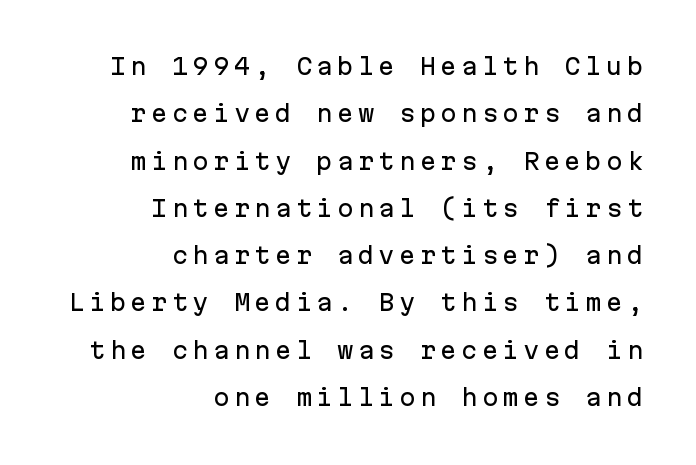
The image shows 22 px text type, upright; set right-aligned, loose line spacing (2.15x), not underlined.
